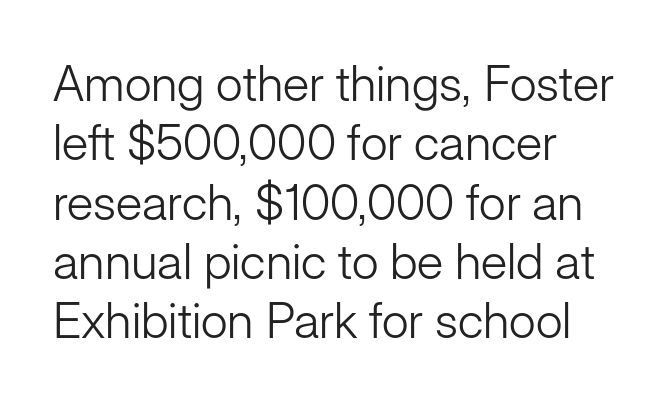
The image shows 49 px light sans-serif type, upright; set left-aligned, line spacing 1.21x, normal letter spacing, not underlined; low stroke contrast and a medium x-height.
